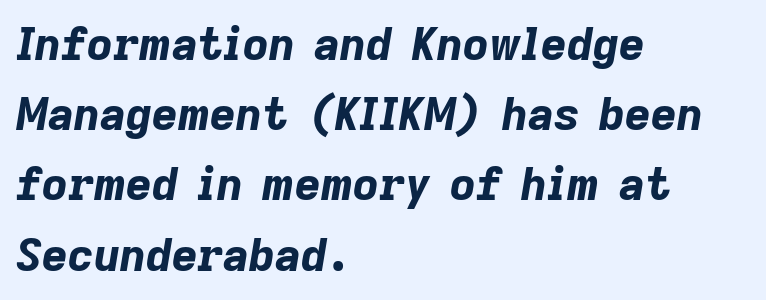
The image shows 45 px bold type, italic (leaning right); set left-aligned, normal line spacing (1.56x), normal letter spacing, not underlined; low stroke contrast and a medium x-height.
